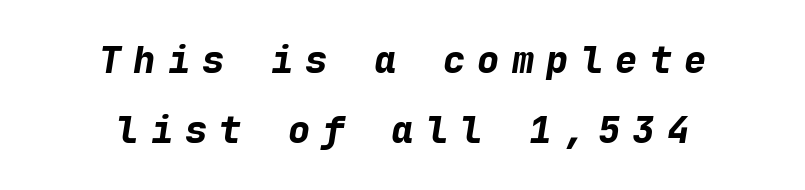
Glyph-to-glyph distance is far greater than everyday printed text. A student would call this center alignment; a typographer would say set centered. Fixed-width glyphs throughout — classic coding-font behaviour. Descenders are the only things crossing below the line. A typesetter would mark this as italic.
